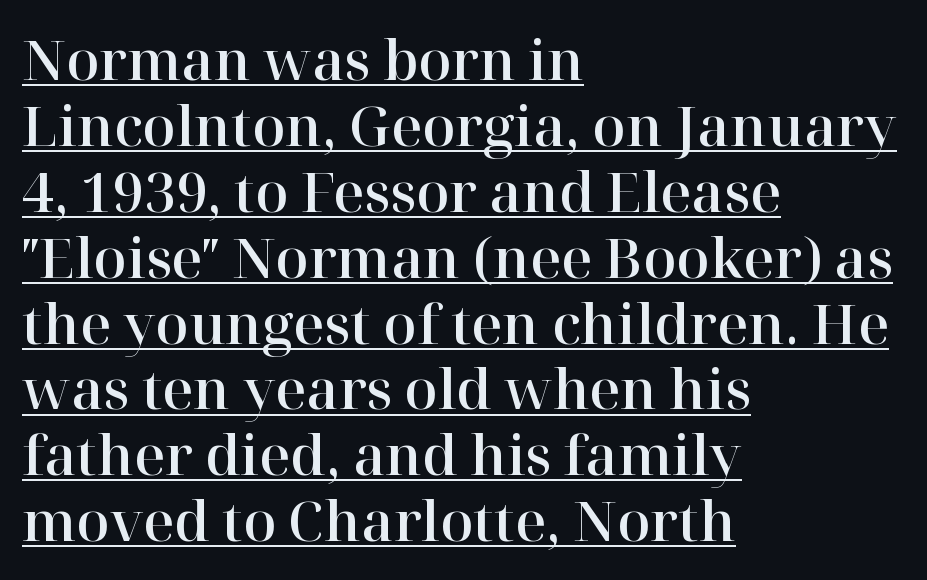
{"serif": "yes", "italic": "no", "width": "normal", "stroke_contrast": "high", "x_height": "medium", "monospaced": "no", "underline": "yes", "align": "left", "line_spacing_ratio": 1.22, "letter_spacing": "normal", "letter_spacing_em": 0.0, "glyph_px": 54}
